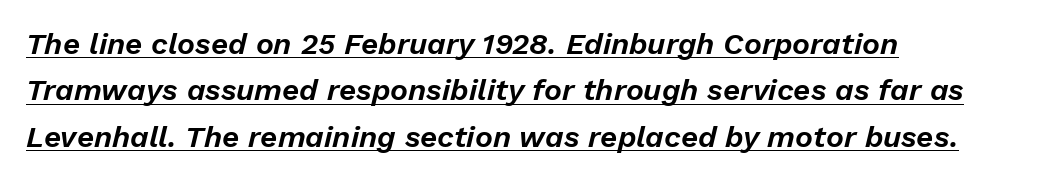
What stands out about the letter spacing? Nothing — it is the standard amount. Visually the block forms a straight wall on the left and a jagged coastline on the right. The sample's only ornament is a line tracing under the words. A normal amount of white space separates one row of letters from the next.
